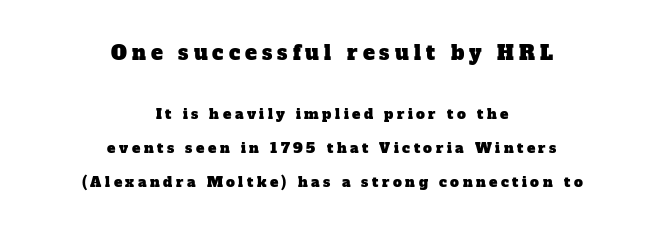
{"underline": "no", "align": "center", "line_spacing": "loose", "line_spacing_ratio": 2.44, "letter_spacing": "wide", "letter_spacing_em": 0.25, "larger_block": "first", "size_ratio": 1.43, "glyph_px": 20}
